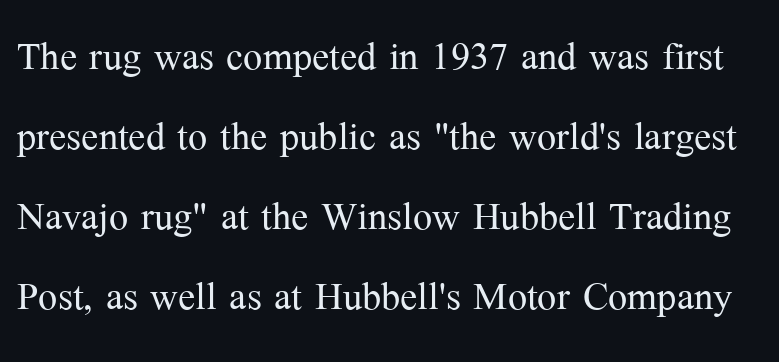
{"serif": "yes", "italic": "no", "bold": "no", "weight": "light", "width": "normal", "stroke_contrast": "medium", "x_height": "medium", "monospaced": "no", "underline": "no", "line_spacing": "normal", "line_spacing_ratio": 1.57, "letter_spacing": "normal", "letter_spacing_em": 0.0, "glyph_px": 51}
